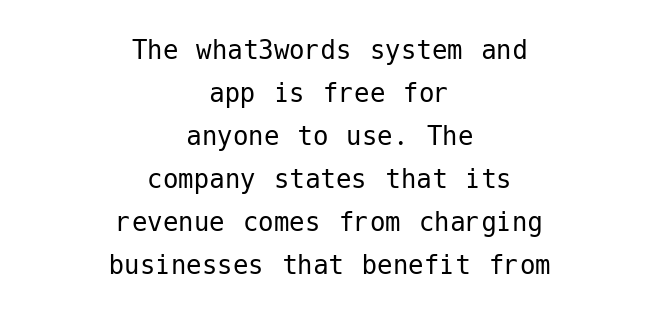
Words float on clear page, feet unadorned. The typography opts for an upright posture over an oblique one. The type family on display is of the sans-serif kind. Counters stay open thanks to moderate or lighter strokes. Casual observation: everything's sitting right in the middle. This rendering leaves character spacing at its baseline value.
